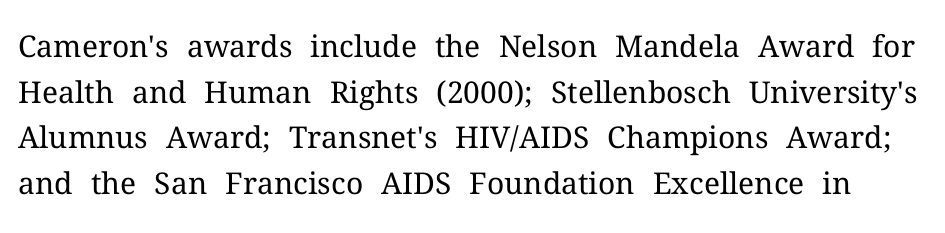
{"serif": "yes", "italic": "no", "bold": "no", "weight": "regular", "width": "normal", "stroke_contrast": "medium", "x_height": "medium", "monospaced": "no", "underline": "no", "line_spacing": "normal", "line_spacing_ratio": 1.52, "letter_spacing": "normal", "letter_spacing_em": 0.0, "glyph_px": 30}
